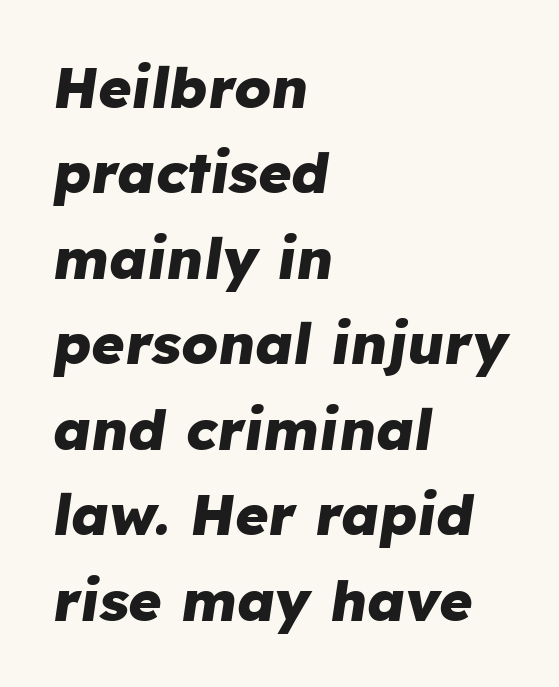
Notice how the stems are inclined rather than vertical — that's the hallmark of italics. All the whitespace from short lines collects on the right. Each row of text sits above clean, open space. The type is set solid horizontally, with unmodified tracking.
